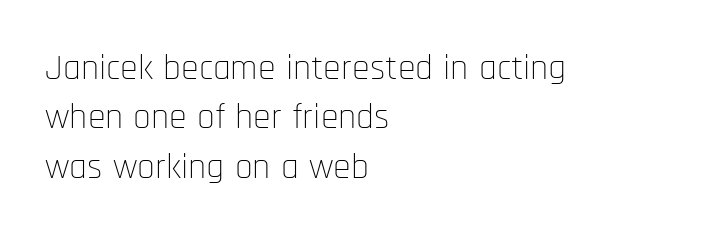
Q: Is the text bold? A: No.
Q: Is the text italic (slanted)? A: No, it is upright.
Q: Is the typeface a serif or a sans-serif typeface? A: Sans-serif.
Q: Is the text underlined? A: No.
Q: How is the paragraph aligned? A: Left-aligned.
Q: Is the spacing between letters normal or unusually wide? A: Normal.
Q: Is the spacing between lines tight, normal or loose? A: Normal.
Q: Width (condensed, normal, or wide)? A: Condensed.
Q: Stroke contrast? A: Low.
Q: x-height? A: Large.
Q: Monospaced? A: No.
